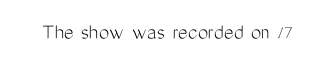
The type is set solid horizontally, with unmodified tracking. Words float on clear page, feet unadorned. A quiet, ordinary-to-light weight characterises the typeface. The type sits square on the baseline with zero lean.
